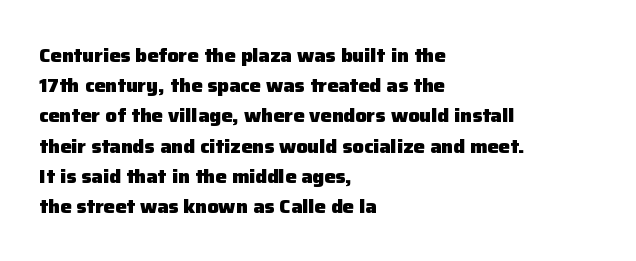
Where is the straight margin? On the left. Between one letter and the next there's only the usual sliver of space. Is there any slant? The stems are plumb. Every letter is thick-stroked: bold, no question.
